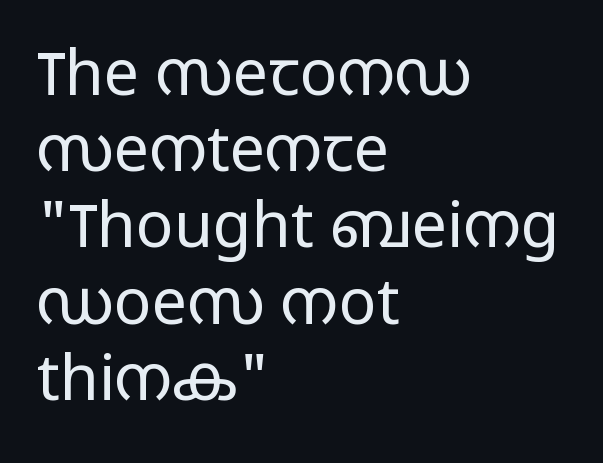
The letters advance in unequal steps, a hallmark of proportional type. Unlike a traditional serif, this face leaves its strokes unadorned. Descenders hang freely into open space. Italic: no, the glyphs are upright roman.
